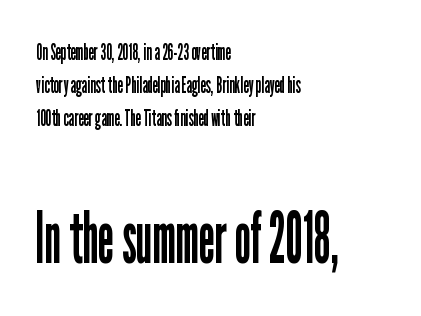
Q: Is the text bold? A: No.
Q: Is the text italic (slanted)? A: No, it is upright.
Q: Is the typeface a serif or a sans-serif typeface? A: Sans-serif.
Q: Is the text underlined? A: No.
Q: How is the paragraph aligned? A: Left-aligned.
Q: Is the spacing between letters normal or unusually wide? A: Normal.
Q: Is the spacing between lines tight, normal or loose? A: Normal.
Q: Which block of text is set in a larger size, the first (top) or the second (bottom)? A: The second (bottom) one.
Q: Width (condensed, normal, or wide)? A: Condensed.
Q: Stroke contrast? A: Low.
Q: x-height? A: Medium.
Q: Monospaced? A: No.
